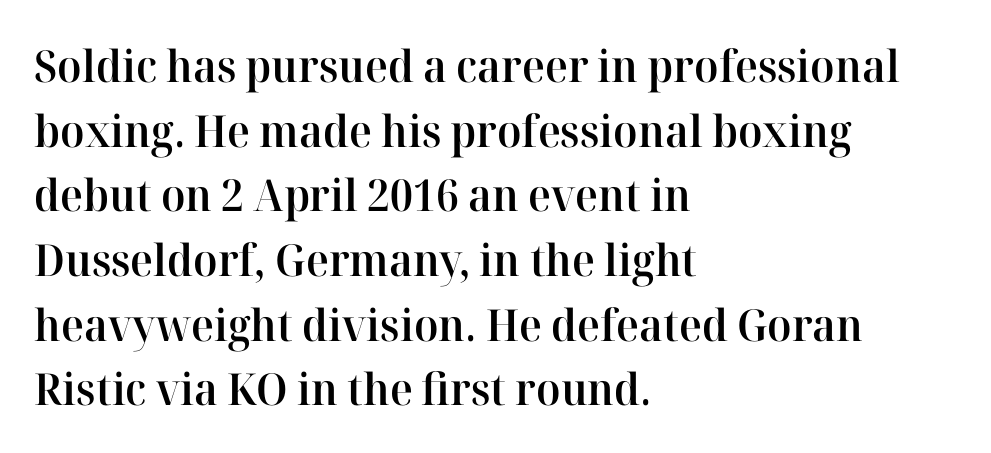
The rendering shows small feet on the letterforms — a serif design. The vertical gap from one line to the next is medium. Characters remain perfectly vertical along every line. Just letters on the line, the space beneath them empty. The sample has been set in demibold, a notch under bold. Varying glyph widths throughout — classic text-font behaviour.
